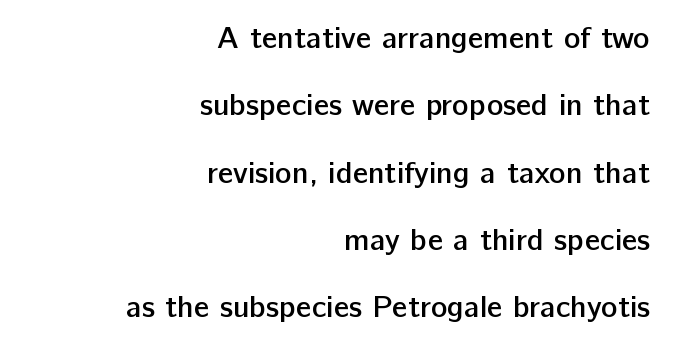
Q: Is the text bold? A: Semi-bold.
Q: Is the text italic (slanted)? A: No, it is upright.
Q: Is the typeface a serif or a sans-serif typeface? A: Sans-serif.
Q: Is the text underlined? A: No.
Q: How is the paragraph aligned? A: Right-aligned.
Q: Is the spacing between letters normal or unusually wide? A: Normal.
Q: Is the spacing between lines tight, normal or loose? A: Loose.
Q: Width (condensed, normal, or wide)? A: Normal.
Q: Stroke contrast? A: Low.
Q: x-height? A: Medium.
Q: Monospaced? A: No.
